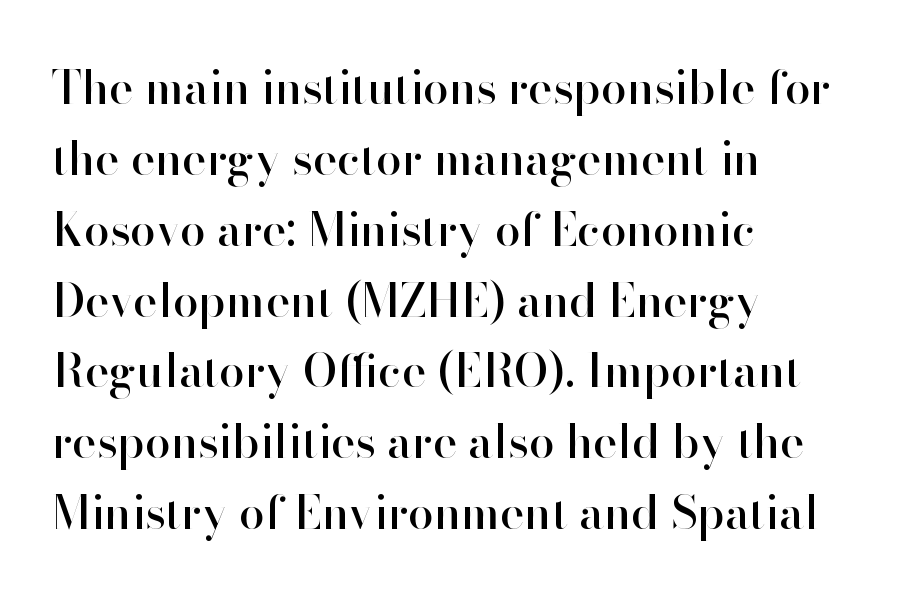
Q: Is the text italic (slanted)? A: No, it is upright.
Q: Is the typeface a serif or a sans-serif typeface? A: Sans-serif.
Q: Is the text underlined? A: No.
Q: How is the paragraph aligned? A: Left-aligned.
Q: Is the spacing between letters normal or unusually wide? A: Normal.
Q: Is the spacing between lines tight, normal or loose? A: Normal.
Q: Width (condensed, normal, or wide)? A: Normal.
Q: Stroke contrast? A: High.
Q: x-height? A: Small.
Q: Monospaced? A: No.
